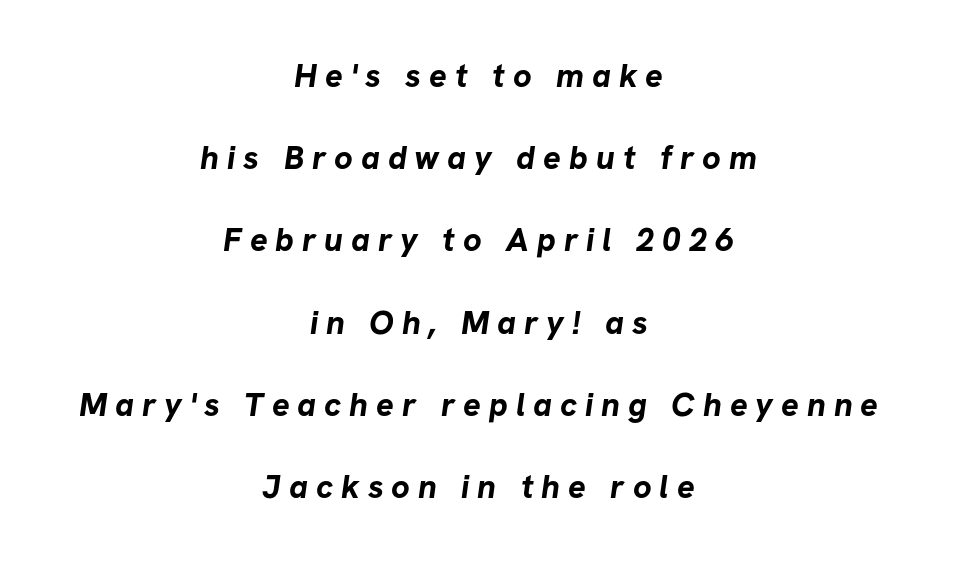
The image shows 33 px bold sans-serif type; set centered, loose line spacing (2.49x), unusually wide letter spacing (+0.24 em), not underlined; low stroke contrast and a medium x-height.
